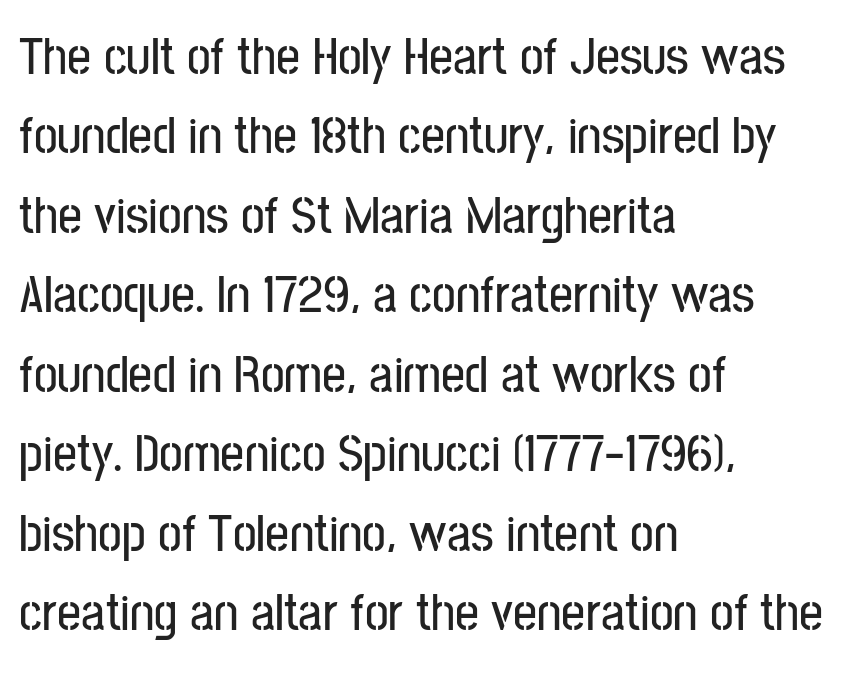
The image shows 53 px condensed sans-serif type, upright; set left-aligned, normal line spacing (1.5x), normal letter spacing, not underlined; low stroke contrast and a medium x-height.
